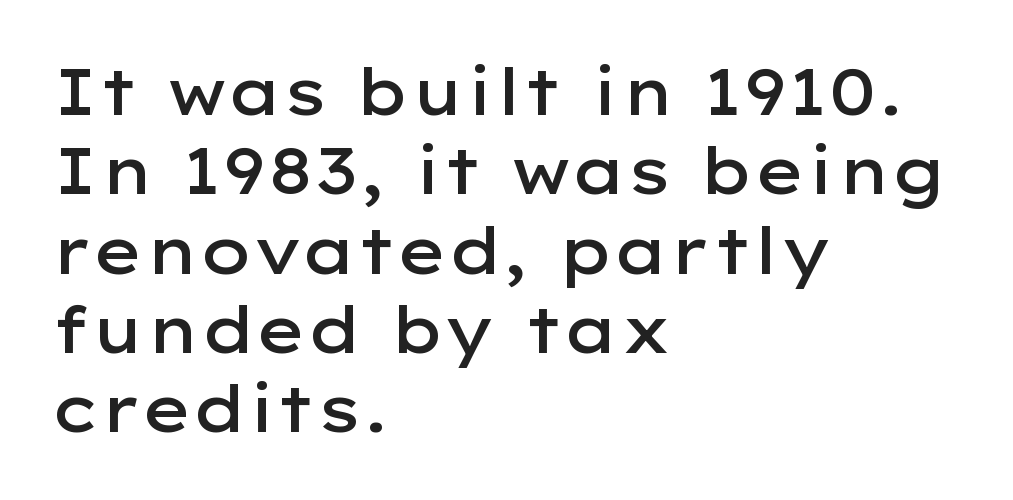
Each line starts at the same left margin while the right side varies. The tracking reads as untouched default to a designer's eye. Typographically, this falls in the sans-serif category. The type sits square on the baseline with zero lean.
